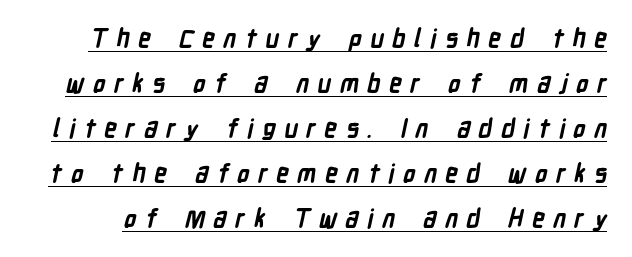
The image shows 25 px bold type; set line spacing 1.8x, unusually wide letter spacing (+0.34 em), underlined.
